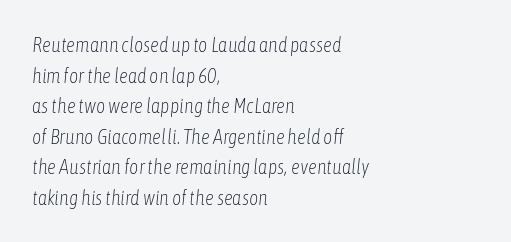
Q: Is the text bold? A: No.
Q: Is the text italic (slanted)? A: Yes, it leans right by about 6 degrees.
Q: Is the text underlined? A: No.
Q: How is the paragraph aligned? A: Left-aligned.
Q: Is the spacing between letters normal or unusually wide? A: Normal.
Q: Is the spacing between lines tight, normal or loose? A: Normal.
